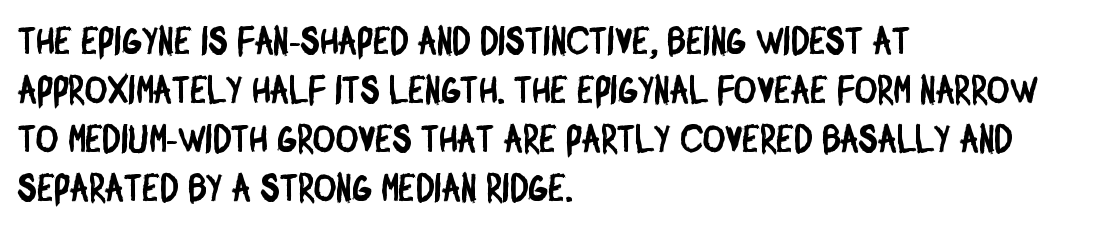
{"serif": "no", "width": "condensed", "stroke_contrast": "low", "x_height": "large", "monospaced": "no", "underline": "no", "align": "left", "line_spacing": "normal", "line_spacing_ratio": 1.29, "letter_spacing": "normal", "letter_spacing_em": 0.0, "glyph_px": 38}
